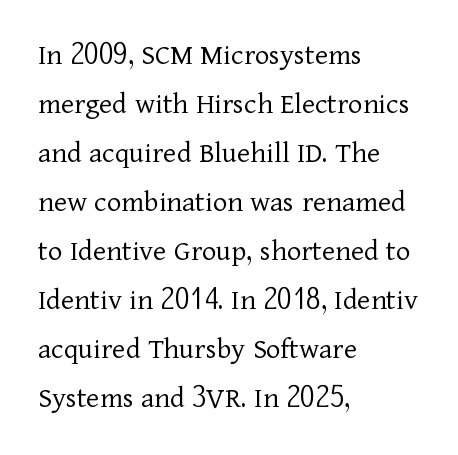
The image shows 31 px light serif type, upright; set left-aligned, normal line spacing (1.58x), normal letter spacing, not underlined; low stroke contrast and a medium x-height.
